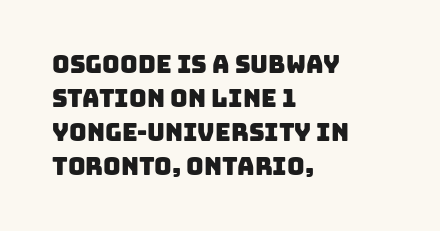
Q: Is the text underlined? A: No.
Q: How is the paragraph aligned? A: Left-aligned.
Q: Is the spacing between letters normal or unusually wide? A: Normal.
Q: Is the spacing between lines tight, normal or loose? A: Normal.
